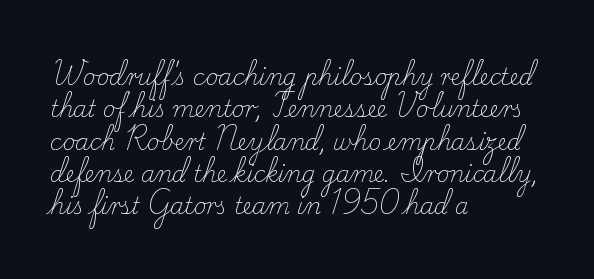
The image shows 22 px text type; set left-aligned, normal line spacing (1.47x), normal letter spacing, not underlined.
